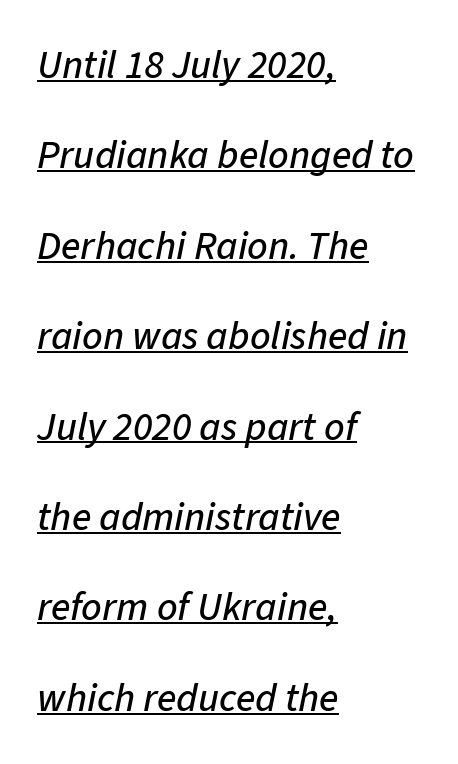
{"italic": "yes", "lean": "right", "slant_degrees": 11, "width": "normal", "stroke_contrast": "low", "x_height": "medium", "monospaced": "no", "underline": "yes", "align": "left", "line_spacing": "loose", "line_spacing_ratio": 2.26, "letter_spacing": "normal", "letter_spacing_em": 0.0, "glyph_px": 40}
